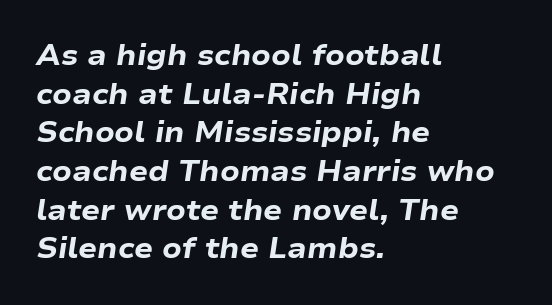
Horizontal alignment here is leftward, the default for most running prose. These lines were composed using italics. Standard letterfit; no display-style spreading of the glyphs. Here the designer chose a conventional face with non-uniform glyph widths.
